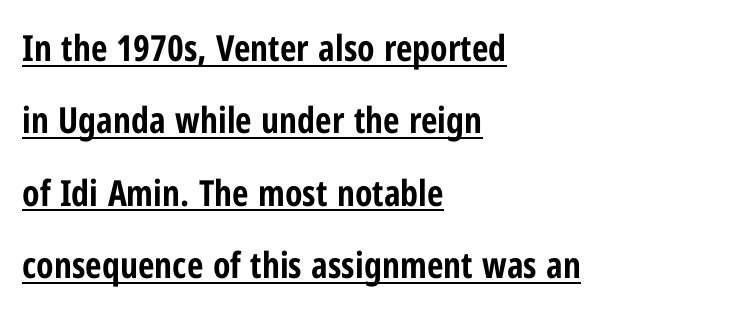
{"serif": "no", "italic": "no", "bold": "yes", "weight": "bold", "width": "condensed", "stroke_contrast": "low", "x_height": "medium", "monospaced": "no", "underline": "yes", "align": "left", "line_spacing": "loose", "line_spacing_ratio": 2.01, "letter_spacing": "normal", "letter_spacing_em": 0.0, "glyph_px": 36}
